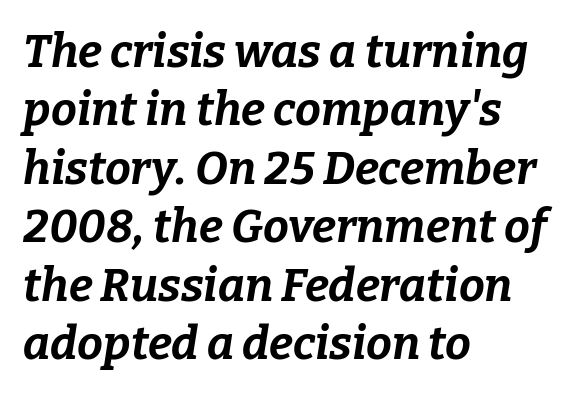
Q: Is the text bold? A: Yes.
Q: Is the text italic (slanted)? A: Yes, it leans right by about 9 degrees.
Q: Is the text underlined? A: No.
Q: How is the paragraph aligned? A: Left-aligned.
Q: Is the spacing between letters normal or unusually wide? A: Normal.
Q: Is the spacing between lines tight, normal or loose? A: Normal.
Q: Width (condensed, normal, or wide)? A: Normal.
Q: Stroke contrast? A: Low.
Q: x-height? A: Medium.
Q: Monospaced? A: No.
